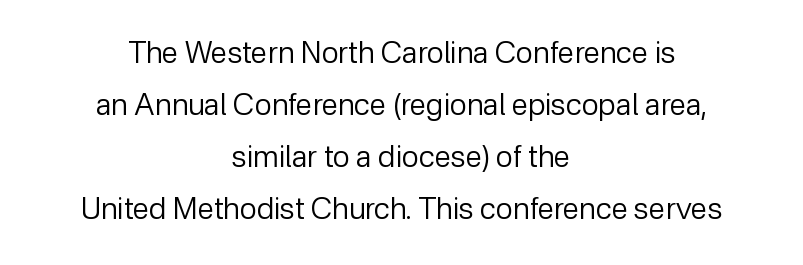
The image shows 30 px regular-weight sans-serif type, upright; set centered, line spacing 1.73x, normal letter spacing, not underlined; low stroke contrast and a medium x-height.
